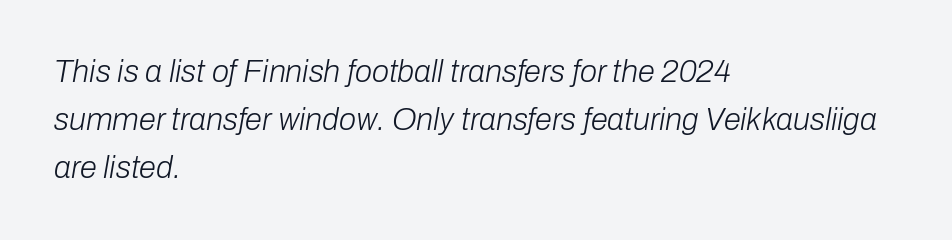
Think of a printed novel: that variable character pitch is what you see here. Line spacing here is normal. The strip under each line holds only bare page. How are the letters spaced? Ordinarily, with no added tracking.
